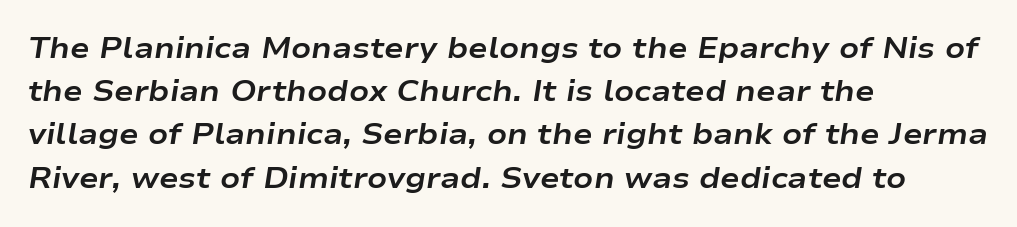
{"italic": "yes", "lean": "right", "slant_degrees": 9, "bold": "yes", "weight": "bold", "width": "wide", "stroke_contrast": "low", "x_height": "medium", "monospaced": "no", "underline": "no", "align": "left", "line_spacing": "normal", "line_spacing_ratio": 1.49, "letter_spacing": "normal", "letter_spacing_em": 0.0, "glyph_px": 29}
